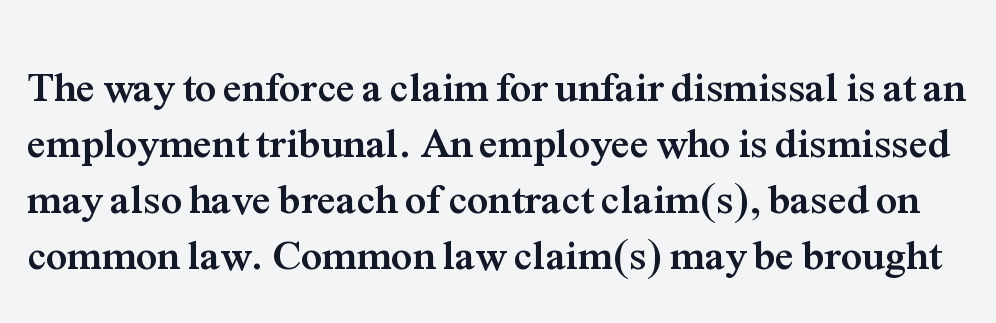
Q: Is the text bold? A: Yes.
Q: Is the text italic (slanted)? A: No, it is upright.
Q: Is the typeface a serif or a sans-serif typeface? A: Serif.
Q: Is the text underlined? A: No.
Q: Is the spacing between letters normal or unusually wide? A: Normal.
Q: Is the spacing between lines tight, normal or loose? A: Normal.
Q: Width (condensed, normal, or wide)? A: Normal.
Q: Stroke contrast? A: Medium.
Q: x-height? A: Medium.
Q: Monospaced? A: No.
